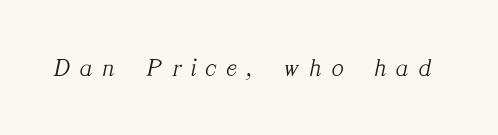
{"italic": "yes", "lean": "right", "slant_degrees": 12, "bold": "no", "underline": "no", "letter_spacing": "wide", "letter_spacing_em": 0.42, "glyph_px": 25}
